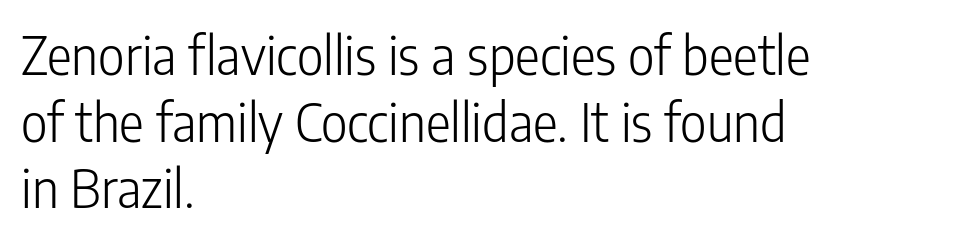
Short note: letters normally spaced. This sample uses an upright cut, with every glyph sitting square on the baseline. Regular leading. The space beneath each line is pristine and unruled. Notice how the passage keeps a crisp vertical edge on the left only. These lines are rendered in a variable-pitch font.
